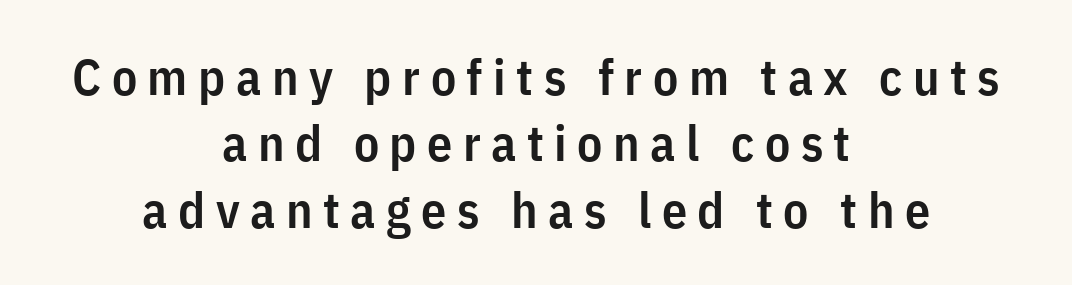
Q: Is the text bold? A: Semi-bold.
Q: Is the text italic (slanted)? A: No, it is upright.
Q: Is the typeface a serif or a sans-serif typeface? A: Sans-serif.
Q: Is the text underlined? A: No.
Q: How is the paragraph aligned? A: Centered.
Q: Is the spacing between letters normal or unusually wide? A: Unusually wide.
Q: Is the spacing between lines tight, normal or loose? A: Normal.
Q: Width (condensed, normal, or wide)? A: Condensed.
Q: Stroke contrast? A: Low.
Q: x-height? A: Medium.
Q: Monospaced? A: No.
